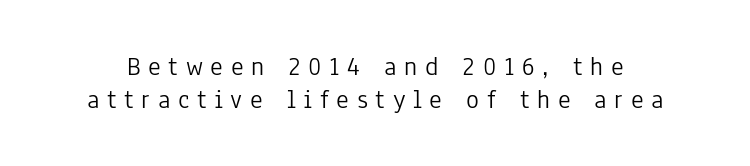
No extra ink here — the face is not bold. The area under the type is left untouched. Characters remain perfectly vertical along every line. The face used here is rendered with a markedly widened letterfit.
